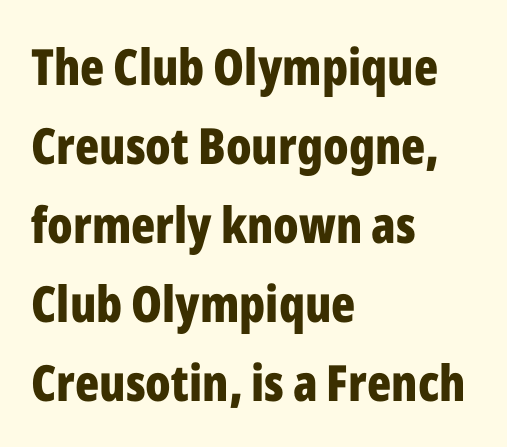
Q: Is the text bold? A: Yes.
Q: Is the text italic (slanted)? A: No, it is upright.
Q: Is the typeface a serif or a sans-serif typeface? A: Sans-serif.
Q: Is the text underlined? A: No.
Q: How is the paragraph aligned? A: Left-aligned.
Q: Is the spacing between letters normal or unusually wide? A: Normal.
Q: Is the spacing between lines tight, normal or loose? A: Normal.
Q: Width (condensed, normal, or wide)? A: Condensed.
Q: Stroke contrast? A: Low.
Q: x-height? A: Medium.
Q: Monospaced? A: No.
